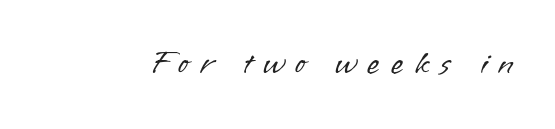
Substantial extra tracking has been applied to these lines. A typesetter would call this proportional, since set widths differ per character. This rendering features lettering with no underline. Weight: not bold — regular or lighter. In terms of letterform style, serifs are entirely absent.
